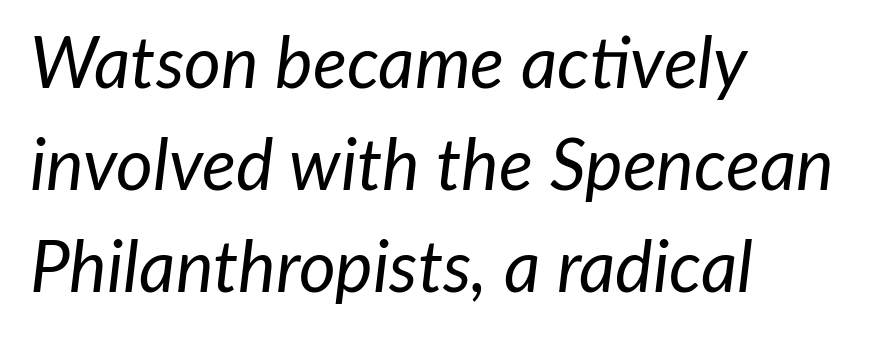
{"italic": "yes", "lean": "right", "slant_degrees": 7, "bold": "no", "weight": "regular", "width": "normal", "stroke_contrast": "low", "x_height": "medium", "monospaced": "no", "underline": "no", "align": "left", "line_spacing": "normal", "line_spacing_ratio": 1.44, "letter_spacing": "normal", "letter_spacing_em": 0.0, "glyph_px": 71}
